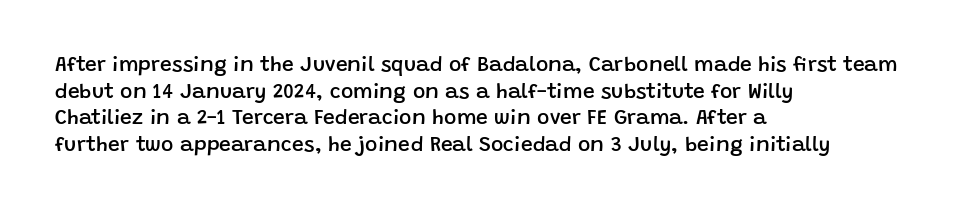
Casual observation: everything's shoved over to the left. Horizontal bands of white between lines are of average thickness. Tracking value appears to be zero — textbook default spacing. The letters stand straight up with perfectly vertical stems. Compared with an ordinary text face, these strokes are moderately heavier — a semibold. Anything drawn beneath the words? Only blank space.
